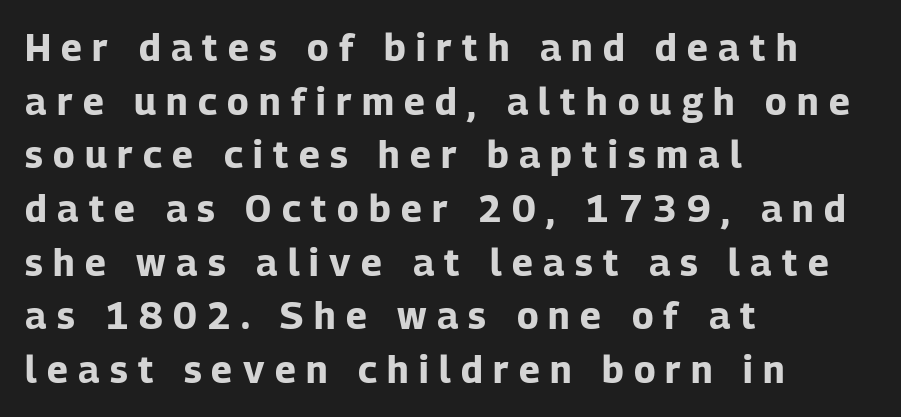
Q: Is the text bold? A: Yes.
Q: Is the text italic (slanted)? A: No, it is upright.
Q: Is the typeface a serif or a sans-serif typeface? A: Sans-serif.
Q: Is the text underlined? A: No.
Q: How is the paragraph aligned? A: Left-aligned.
Q: Is the spacing between letters normal or unusually wide? A: Unusually wide.
Q: Is the spacing between lines tight, normal or loose? A: Normal.
Q: Width (condensed, normal, or wide)? A: Normal.
Q: Stroke contrast? A: Low.
Q: x-height? A: Medium.
Q: Monospaced? A: No.
